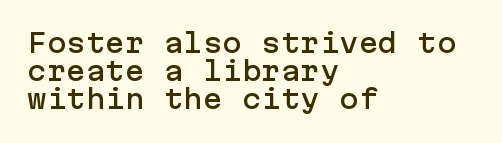
Quick note: interline space is minimal. If you drew a ruler down the left edge, every line would touch it. Italic? Not at all — the glyphs are vertical. The baseline area is clear. No extra tracking has been applied to these lines.
